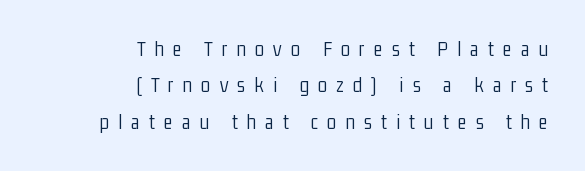
Line endings align vertically; line beginnings do not. A clean baseline with only descenders dipping below it. This sample uses an upright cut, with every glyph sitting square on the baseline. Here the glyphs are tracked loosely, breaking word shapes into spaced letters. A quiet, ordinary-to-light weight characterises the typeface.
